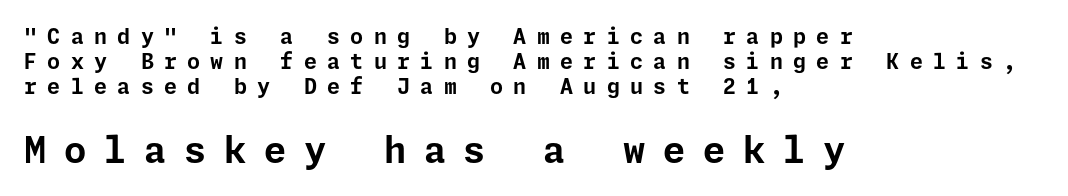
The rendering inserts visible extra space after every character. The font is running at its bold setting. If you squint, the bottom block still reads clearly — it's the larger of the two. Check where the strokes stop: nothing finishes them off — pure sans. The lines are quadded left. Does the lettering tilt? It doesn't — this is upright.
